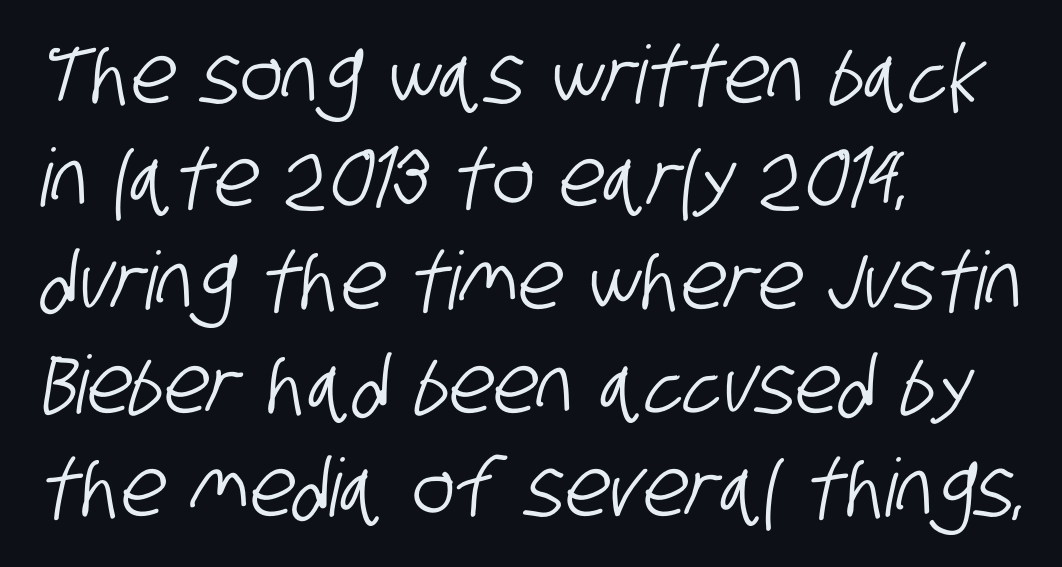
The image shows 80 px condensed sans-serif type; set left-aligned, normal line spacing (1.29x), normal letter spacing, not underlined; low stroke contrast and a large x-height.
